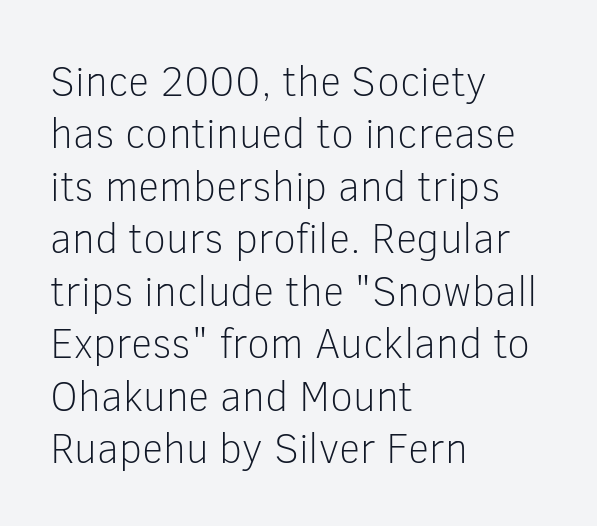
The image shows 42 px light sans-serif type, upright; set left-aligned, normal line spacing (1.25x), normal letter spacing, not underlined; low stroke contrast and a medium x-height.
